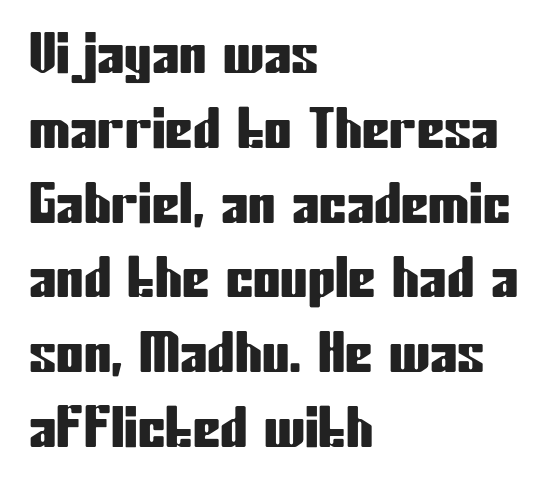
The image shows 55 px condensed sans-serif type, upright; set left-aligned, normal line spacing (1.36x), normal letter spacing, not underlined; low stroke contrast and a medium x-height.
